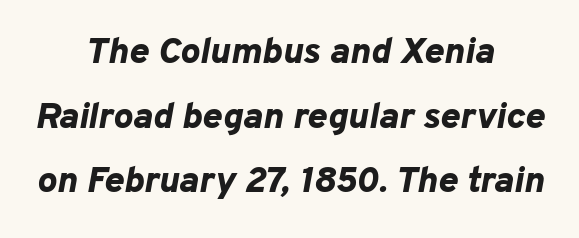
The image shows 37 px bold type, italic (leaning right); set centered, line spacing 1.75x, normal letter spacing, not underlined; low stroke contrast and a medium x-height.
